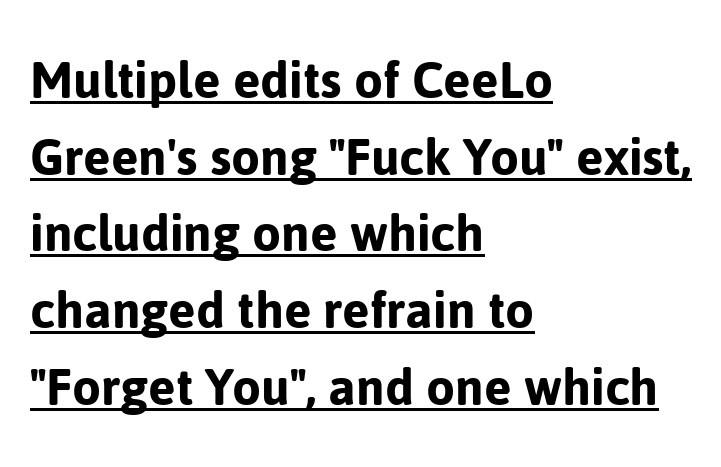
{"serif": "no", "italic": "no", "width": "normal", "stroke_contrast": "low", "x_height": "medium", "monospaced": "no", "underline": "yes", "align": "left", "line_spacing": "normal", "line_spacing_ratio": 1.3, "letter_spacing": "normal", "letter_spacing_em": 0.0, "glyph_px": 59}
